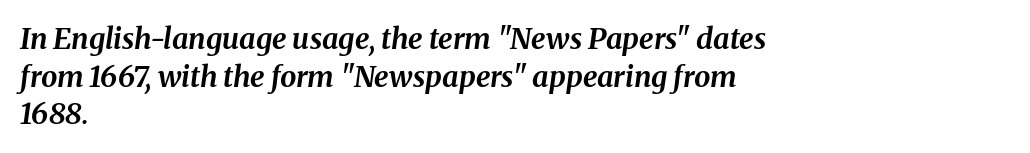
Nobody drew a line under any word here. This block has exactly the height ordinary leading produces. No extra tracking has been applied to these lines. The face used here is proportionally spaced, like ordinary book or web type. Notice how the passage keeps a crisp vertical edge on the left only.
